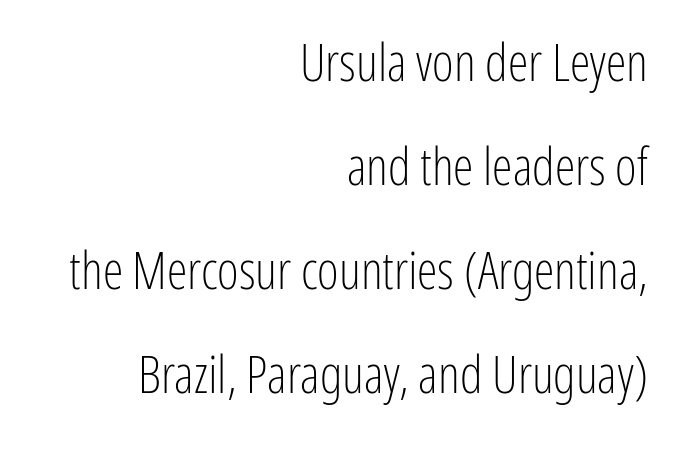
{"serif": "no", "italic": "no", "bold": "no", "weight": "light", "width": "condensed", "stroke_contrast": "low", "x_height": "medium", "monospaced": "no", "underline": "no", "align": "right", "line_spacing": "loose", "line_spacing_ratio": 2.0, "letter_spacing": "normal", "letter_spacing_em": 0.0, "glyph_px": 52}
